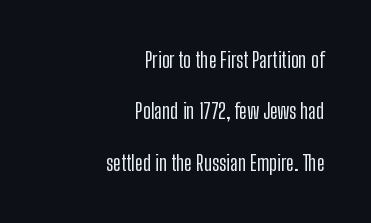
The image shows 21 px text type, upright; set right-aligned, loose line spacing (2.45x), normal letter spacing, not underlined.
